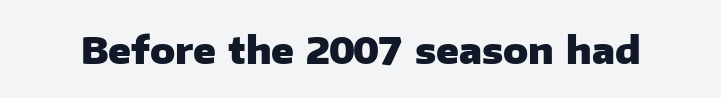
{"serif": "no", "italic": "no", "bold": "yes", "weight": "heavy", "width": "normal", "stroke_contrast": "low", "x_height": "medium", "monospaced": "no", "underline": "no", "letter_spacing": "normal", "letter_spacing_em": 0.0, "glyph_px": 37}
